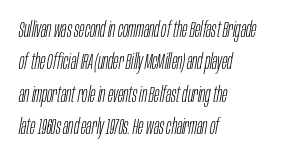
The leading is moderate, giving the passage an even texture. The letters are slanted; this is an italic face. Each line starts at the same left margin while the right side varies. The words here are not underlined. Compared with typical body copy, the letter spacing here is the same. Stems and bowls with no extra thickness — not bold.
